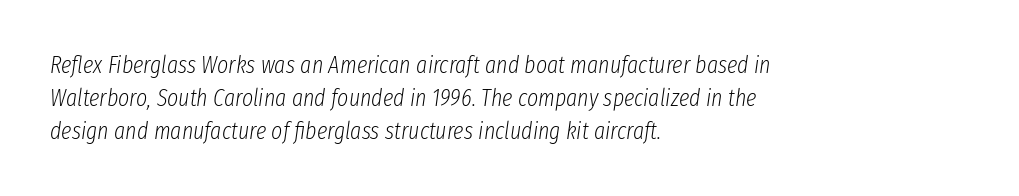
Caption: face not bold, strokes unweighted. The rendering applies a slant to the glyphs. Glance below the letters and you will spot only blank space. A classic flush-left, rag-right setting is used for this passage. Summary of vertical rhythm: regular, with standard interline spacing.
